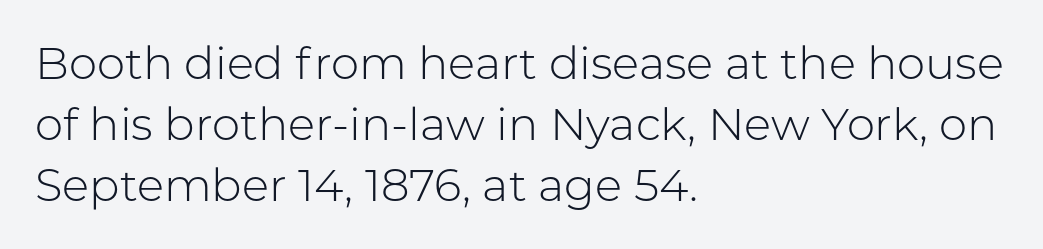
The glyphs in this specimen are sans serif. The line texture is even and compact thanks to regular tracking. Caption: multi-line text, flush left, ragged right. A normal amount of white space separates one row of letters from the next. The typeface has the unassuming heft of standard copy or less.
